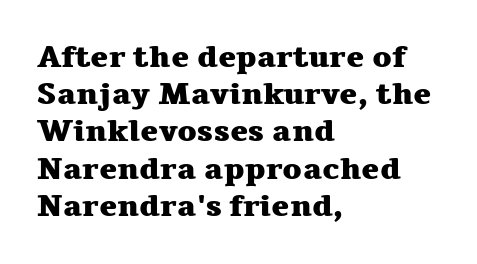
{"serif": "yes", "italic": "no", "bold": "yes", "weight": "heavy", "width": "wide", "stroke_contrast": "medium", "x_height": "medium", "monospaced": "no", "underline": "no", "align": "left", "line_spacing_ratio": 1.24, "letter_spacing": "normal", "letter_spacing_em": 0.0, "glyph_px": 30}
